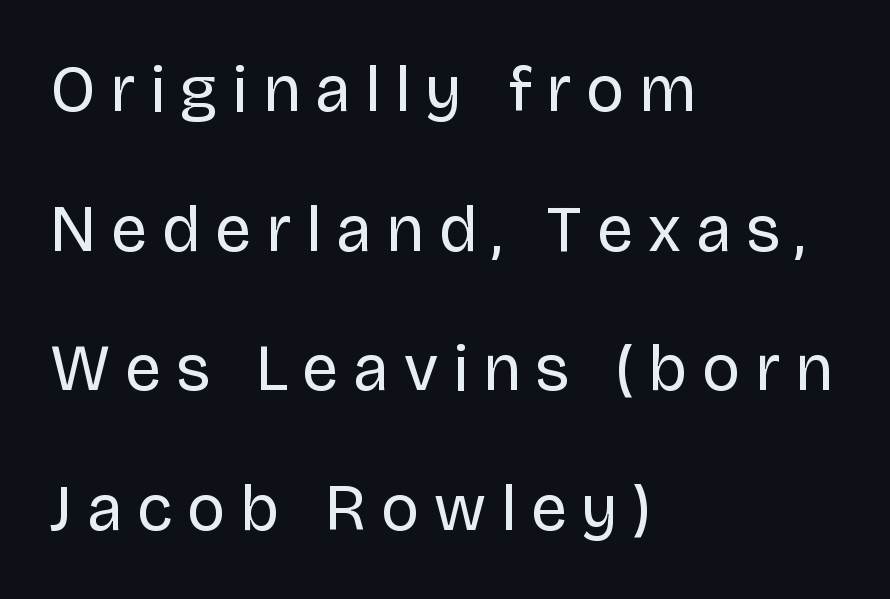
{"serif": "no", "italic": "no", "bold": "no", "weight": "regular", "width": "normal", "stroke_contrast": "low", "x_height": "large", "monospaced": "no", "underline": "no", "align": "left", "line_spacing": "loose", "line_spacing_ratio": 2.15, "letter_spacing": "wide", "letter_spacing_em": 0.23, "glyph_px": 65}
